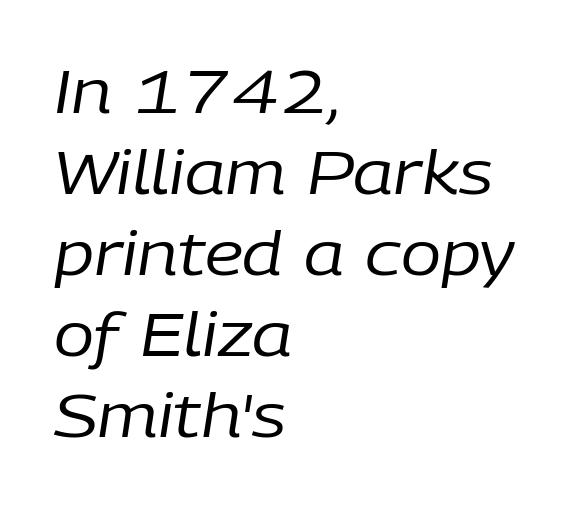
The image shows 60 px regular-weight type, italic (leaning right); set left-aligned, normal line spacing (1.35x), normal letter spacing, not underlined; low stroke contrast and a medium x-height.
